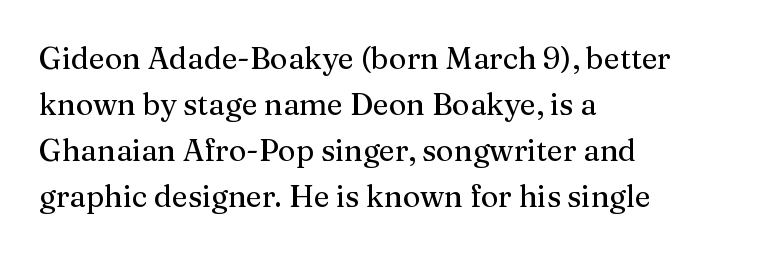
The image shows 30 px serif type, upright; set left-aligned, normal line spacing (1.53x), normal letter spacing, not underlined; medium stroke contrast and a medium x-height.
